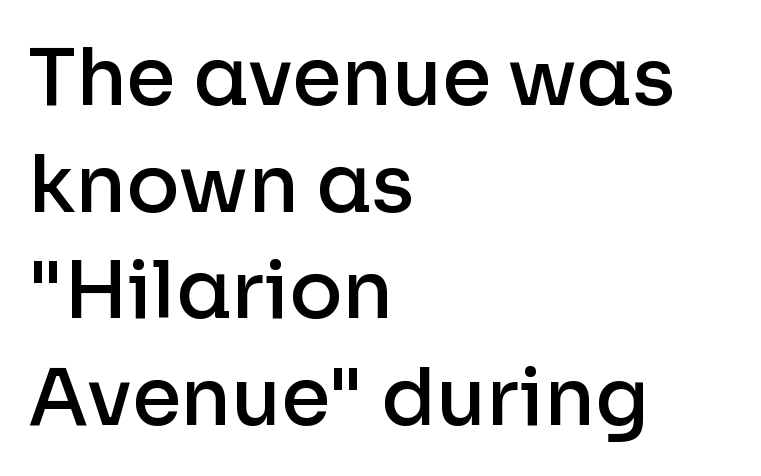
{"serif": "no", "italic": "no", "bold": "semi", "weight": "semibold", "width": "normal", "stroke_contrast": "low", "x_height": "medium", "monospaced": "no", "underline": "no", "align": "left", "line_spacing": "normal", "line_spacing_ratio": 1.35, "letter_spacing": "normal", "letter_spacing_em": 0.0, "glyph_px": 79}
